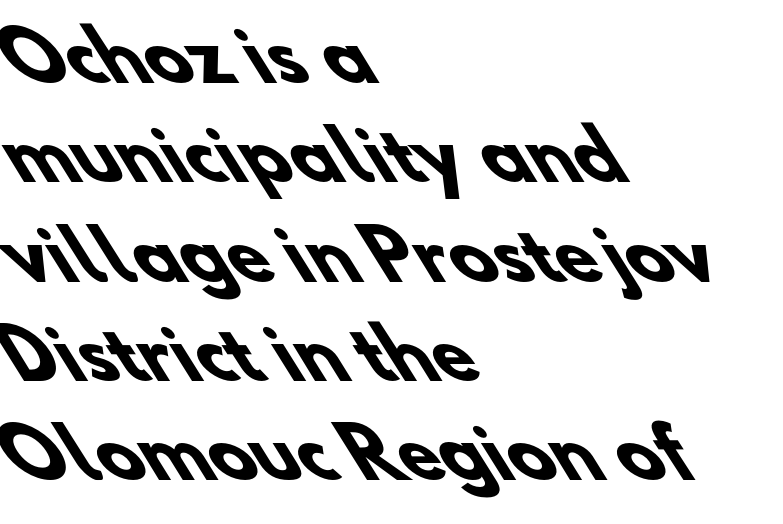
The baseline area is clear. How heavy is the stroke? Heavy — this is a bold. The rendering uses natural spacing where letterforms have individual widths. Tracking here is standard; glyphs follow each other at the usual distance. The face used here is a sans, in the tradition of grotesques and geometrics.
